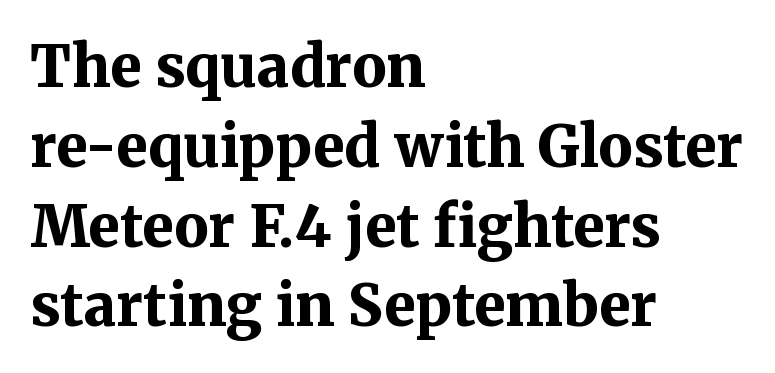
{"serif": "yes", "italic": "no", "bold": "yes", "weight": "bold", "width": "normal", "stroke_contrast": "medium", "x_height": "medium", "monospaced": "no", "underline": "no", "align": "left", "line_spacing": "normal", "line_spacing_ratio": 1.4, "letter_spacing": "normal", "letter_spacing_em": 0.0, "glyph_px": 57}
